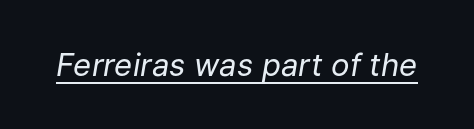
Q: Is the text bold? A: No.
Q: Is the text italic (slanted)? A: Yes, it leans right by about 9 degrees.
Q: Is the text underlined? A: Yes.
Q: Is the spacing between letters normal or unusually wide? A: Normal.
Q: Width (condensed, normal, or wide)? A: Normal.
Q: Stroke contrast? A: Low.
Q: x-height? A: Medium.
Q: Monospaced? A: No.
